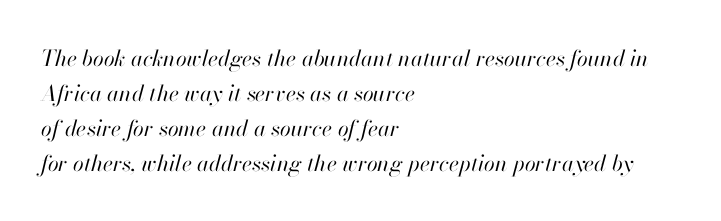
The weight would be labelled regular, book, light, or lighter still. Clear beneath every line of the passage. The face used here is rendered with its standard letterfit. Horizontally, the lines are justified to the leading edge only.
